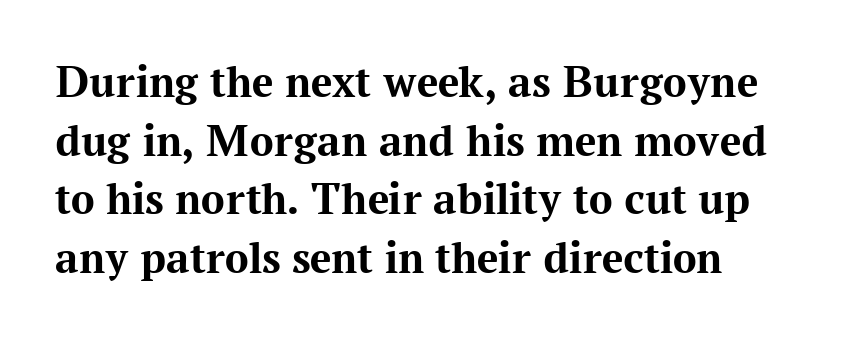
{"serif": "yes", "italic": "no", "bold": "yes", "weight": "bold", "width": "normal", "stroke_contrast": "medium", "x_height": "medium", "monospaced": "no", "underline": "no", "line_spacing": "normal", "line_spacing_ratio": 1.25, "letter_spacing": "normal", "letter_spacing_em": 0.0, "glyph_px": 47}
